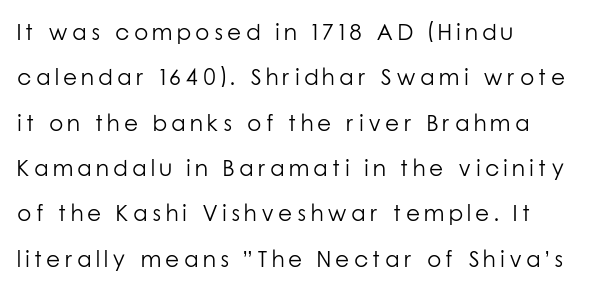
{"italic": "no", "bold": "no", "underline": "no", "align": "left", "line_spacing": "loose", "line_spacing_ratio": 1.97, "glyph_px": 23}
